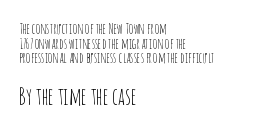
{"italic": "no", "bold": "no", "underline": "no", "align": "left", "line_spacing": "tight", "line_spacing_ratio": 1.05, "letter_spacing": "normal", "letter_spacing_em": 0.0, "larger_block": "second", "size_ratio": 1.64, "glyph_px": 23}
